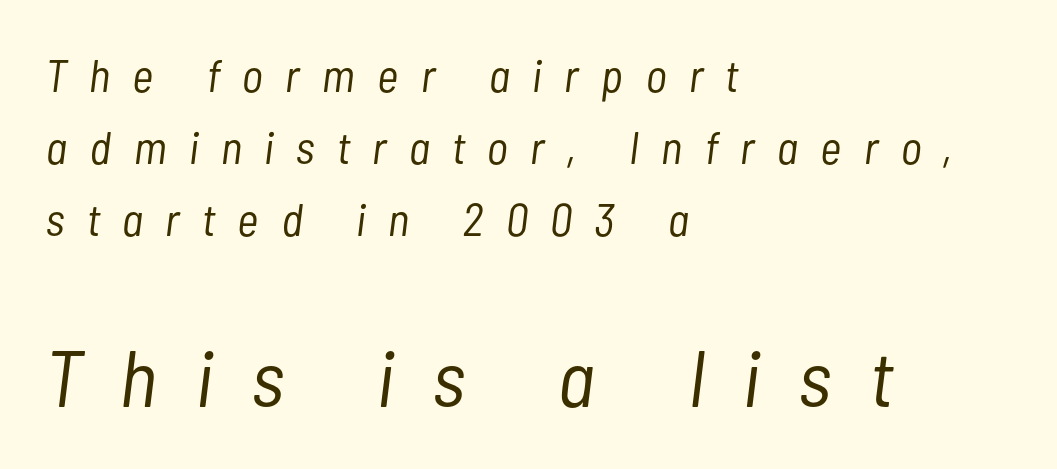
The image shows 80 px light, condensed type, italic (leaning right); set left-aligned, normal line spacing (1.57x), unusually wide letter spacing (+0.49 em), not underlined; the second (bottom) block is 1.74x larger; low stroke contrast and a medium x-height.
